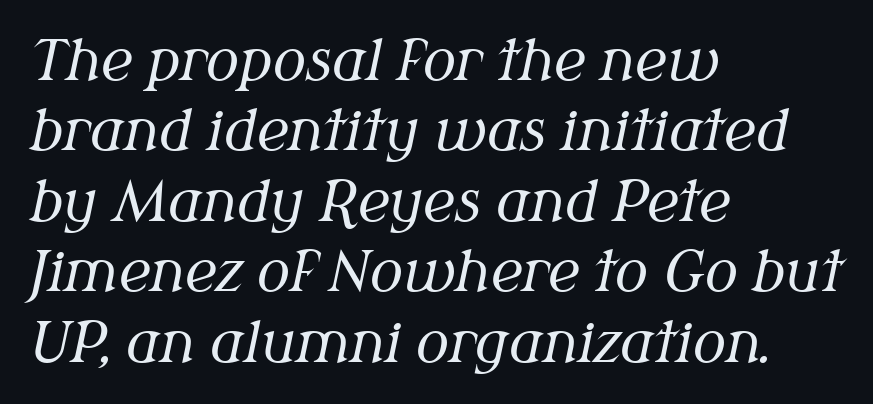
The image shows 55 px regular-weight serif type, italic (leaning right); set left-aligned, normal line spacing (1.28x), normal letter spacing, not underlined; medium stroke contrast and a medium x-height.
